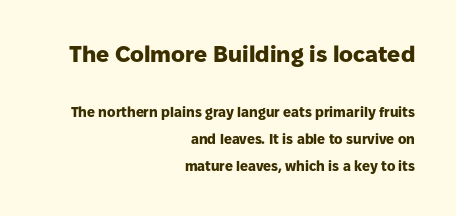
The image shows 23 px bold type, upright; set right-aligned, loose line spacing (1.94x), normal letter spacing, not underlined; the first (top) block is 1.64x larger.
